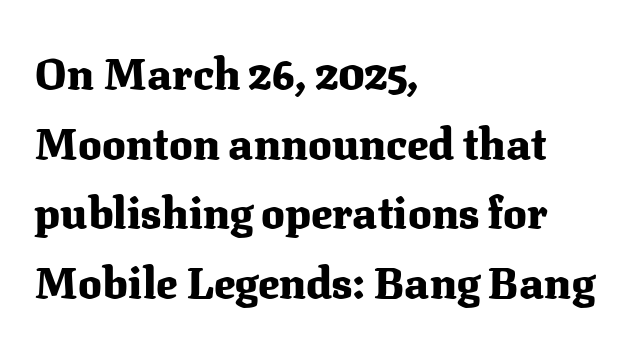
Q: Is the text bold? A: Yes.
Q: Is the text italic (slanted)? A: No, it is upright.
Q: Is the typeface a serif or a sans-serif typeface? A: Serif.
Q: Is the text underlined? A: No.
Q: How is the paragraph aligned? A: Left-aligned.
Q: Is the spacing between letters normal or unusually wide? A: Normal.
Q: Is the spacing between lines tight, normal or loose? A: Normal.
Q: Width (condensed, normal, or wide)? A: Normal.
Q: Stroke contrast? A: Medium.
Q: x-height? A: Medium.
Q: Monospaced? A: No.
